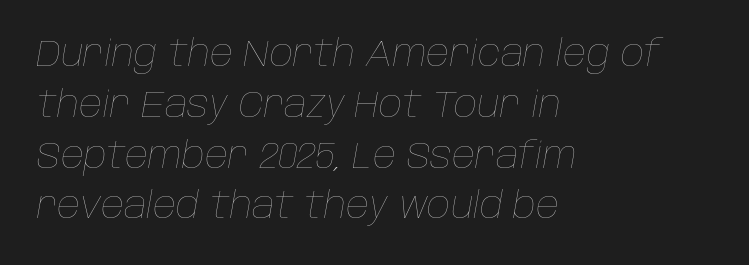
The image shows 36 px thin type, italic (leaning right); set left-aligned, normal line spacing (1.41x), normal letter spacing, not underlined; low stroke contrast and a large x-height.
